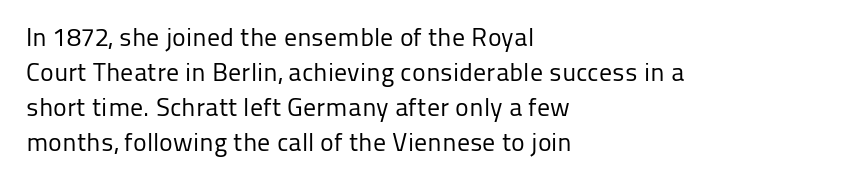
Q: Is the text bold? A: No.
Q: Is the text italic (slanted)? A: No, it is upright.
Q: Is the text underlined? A: No.
Q: How is the paragraph aligned? A: Left-aligned.
Q: Is the spacing between letters normal or unusually wide? A: Normal.
Q: Is the spacing between lines tight, normal or loose? A: Normal.
